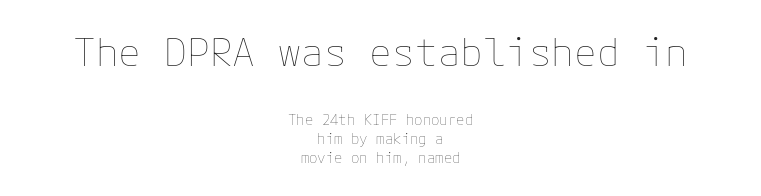
The string is rendered with underlining switched off. Counters stay open thanks to moderate or lighter strokes. A typesetter would call this zero additional tracking. Both edges are ragged and mirror each other, which tells us the setting is centered. The lettering holds an erect, upright posture throughout.
